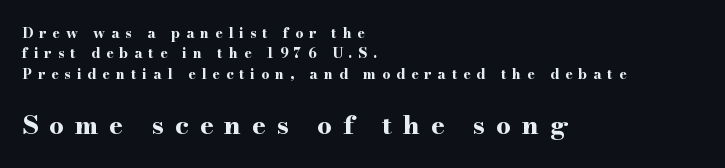
The image shows 26 px bold type, upright; set left-aligned, normal line spacing (1.46x), unusually wide letter spacing (+0.42 em), not underlined; the second (bottom) block is 1.86x larger.
